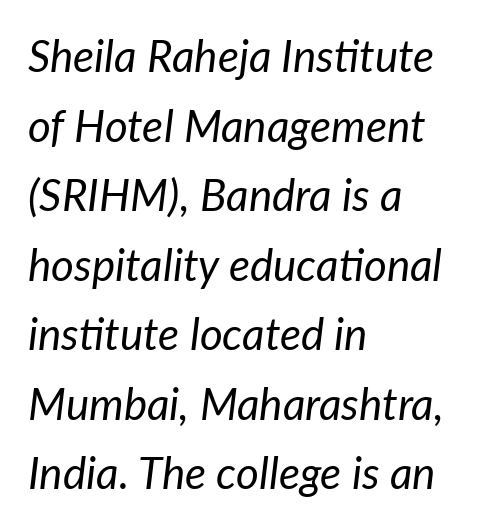
The space directly below the letters is spotless. The tracking reads as untouched default to a designer's eye. Leading: standard. The typography opts for an oblique posture over an upright one.
